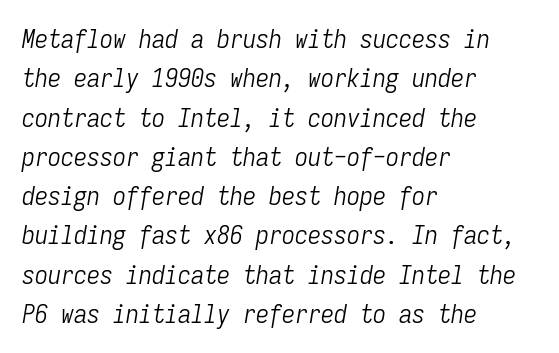
Q: Is the text bold? A: No.
Q: Is the text italic (slanted)? A: Yes, it leans right by about 9 degrees.
Q: Is the text underlined? A: No.
Q: How is the paragraph aligned? A: Left-aligned.
Q: Is the spacing between letters normal or unusually wide? A: Normal.
Q: Is the spacing between lines tight, normal or loose? A: Normal.
